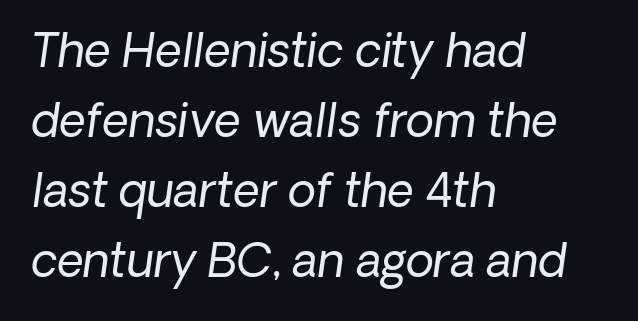
Q: Is the text bold? A: No.
Q: Is the typeface a serif or a sans-serif typeface? A: Sans-serif.
Q: Is the text underlined? A: No.
Q: How is the paragraph aligned? A: Left-aligned.
Q: Is the spacing between letters normal or unusually wide? A: Normal.
Q: Is the spacing between lines tight, normal or loose? A: Normal.
Q: Width (condensed, normal, or wide)? A: Normal.
Q: Stroke contrast? A: Low.
Q: x-height? A: Medium.
Q: Monospaced? A: No.
